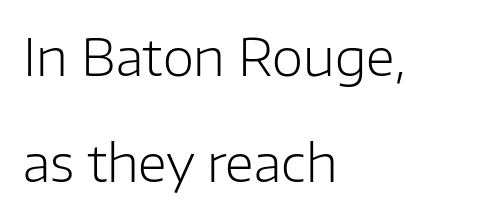
{"serif": "no", "italic": "no", "bold": "no", "weight": "light", "width": "normal", "stroke_contrast": "low", "x_height": "medium", "monospaced": "no", "underline": "no", "align": "left", "line_spacing": "loose", "line_spacing_ratio": 2.07, "letter_spacing": "normal", "letter_spacing_em": 0.0, "glyph_px": 51}
